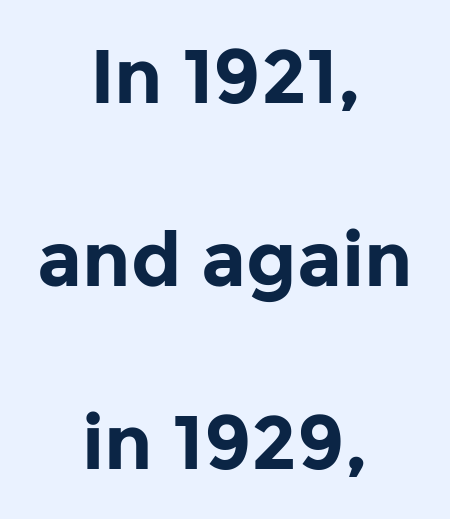
Q: Is the text bold? A: Yes.
Q: Is the text italic (slanted)? A: No, it is upright.
Q: Is the typeface a serif or a sans-serif typeface? A: Sans-serif.
Q: Is the text underlined? A: No.
Q: How is the paragraph aligned? A: Centered.
Q: Is the spacing between letters normal or unusually wide? A: Normal.
Q: Is the spacing between lines tight, normal or loose? A: Loose.
Q: Width (condensed, normal, or wide)? A: Normal.
Q: Stroke contrast? A: Low.
Q: x-height? A: Medium.
Q: Monospaced? A: No.
